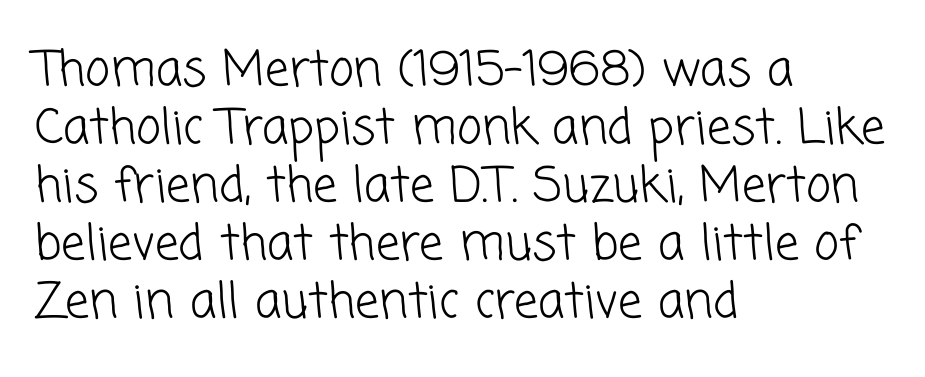
{"serif": "no", "bold": "no", "weight": "light", "width": "normal", "stroke_contrast": "low", "x_height": "medium", "monospaced": "no", "underline": "no", "align": "left", "line_spacing_ratio": 1.21, "letter_spacing": "normal", "letter_spacing_em": 0.0, "glyph_px": 48}
